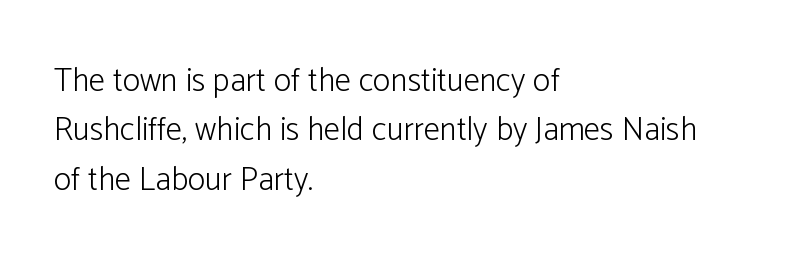
{"serif": "no", "italic": "no", "bold": "no", "weight": "light", "width": "normal", "stroke_contrast": "low", "x_height": "medium", "monospaced": "no", "underline": "no", "align": "left", "line_spacing": "normal", "line_spacing_ratio": 1.5, "letter_spacing": "normal", "letter_spacing_em": 0.0, "glyph_px": 33}
